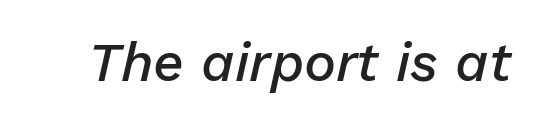
The gap between lines stays unmarked. Firm but not heavy-handed strokes: this text is semibold. You could not count columns in this text — the font is proportionally spaced. The font's italic variant was chosen for this text. Look at the tracking — it's just the regular setting, nothing added.
